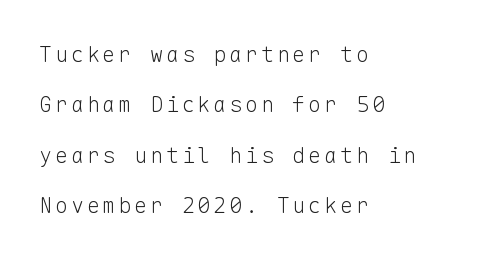
This sample uses an upright cut, with every glyph sitting square on the baseline. These lines stack with their left ends in a neat column. This reads as an unemphasized weight, regular at the heaviest. Vertically, the passage feels expansive, rows floating well apart.
